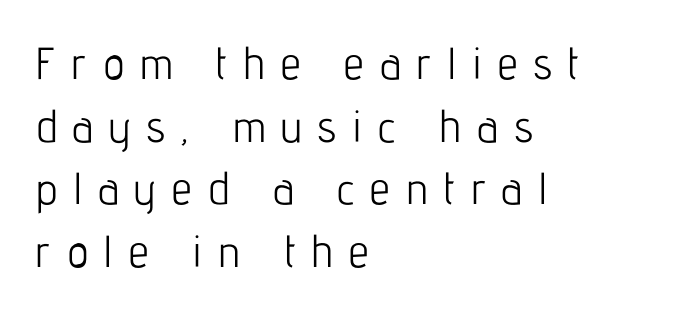
{"serif": "no", "italic": "no", "bold": "no", "weight": "light", "width": "condensed", "stroke_contrast": "low", "x_height": "medium", "monospaced": "no", "underline": "no", "align": "left", "line_spacing": "normal", "line_spacing_ratio": 1.39, "letter_spacing": "wide", "letter_spacing_em": 0.35, "glyph_px": 45}
